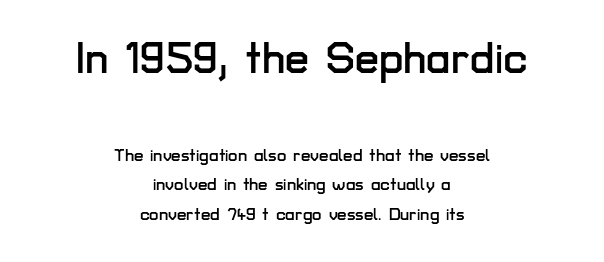
{"serif": "no", "italic": "no", "width": "normal", "stroke_contrast": "low", "x_height": "medium", "monospaced": "no", "underline": "no", "align": "center", "line_spacing_ratio": 1.75, "letter_spacing": "normal", "letter_spacing_em": 0.0, "larger_block": "first", "size_ratio": 2.53, "glyph_px": 43}
